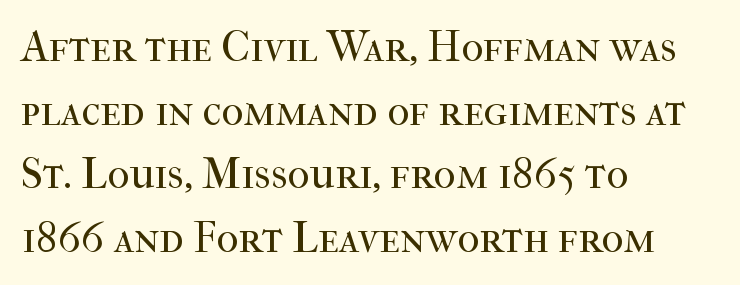
The rendering keeps characters at their native spacing. Proportional: the letters do not fall into vertical columns. The typesetting does not lean heavy: it is not bold. Line spacing here is normal. The setting favours the left margin, as ordinary paragraphs usually do. I'd call this a serif setting — the letters wear small feet.
